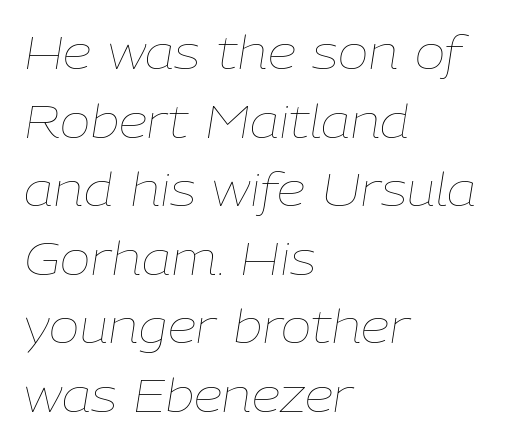
Short and long lines alike share a common starting point at left. Posture: slanted. Proportional: the letters do not fall into vertical columns. You could call the tracking neutral — neither tight nor loose. A normal amount of white space separates one row of letters from the next. No extra ink here — the face is not bold.
